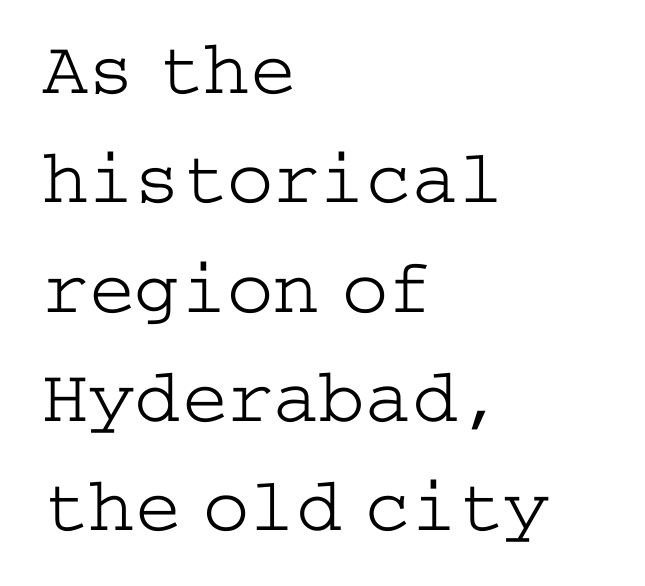
{"serif": "yes", "italic": "no", "bold": "no", "weight": "light", "width": "wide", "stroke_contrast": "low", "x_height": "medium", "underline": "no", "align": "left", "line_spacing": "normal", "line_spacing_ratio": 1.42, "letter_spacing": "normal", "letter_spacing_em": 0.0, "glyph_px": 77}
